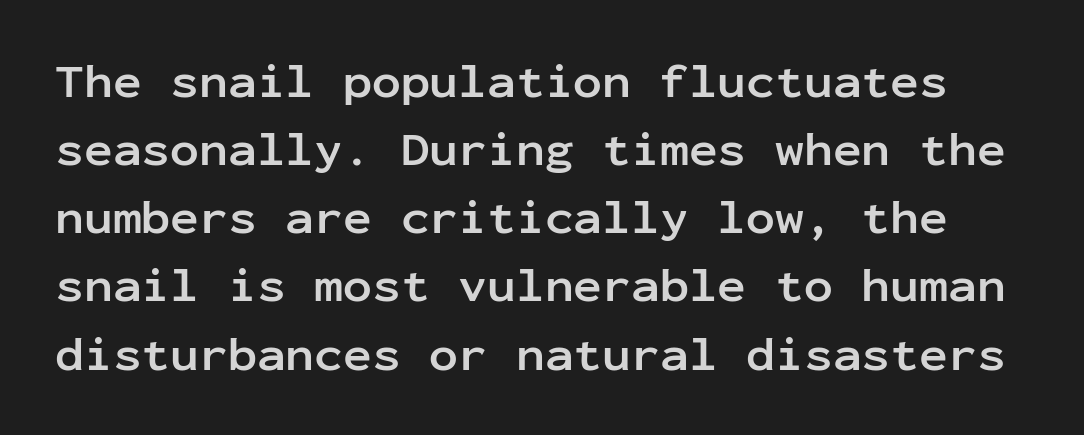
{"serif": "no", "italic": "no", "bold": "yes", "weight": "semibold", "width": "normal", "stroke_contrast": "low", "x_height": "medium", "monospaced": "yes", "underline": "no", "line_spacing": "normal", "line_spacing_ratio": 1.42, "letter_spacing": "normal", "letter_spacing_em": 0.0, "glyph_px": 48}
